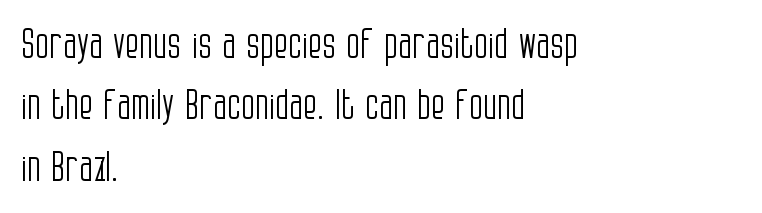
{"serif": "no", "italic": "no", "bold": "no", "weight": "light", "width": "condensed", "stroke_contrast": "low", "x_height": "large", "monospaced": "no", "underline": "no", "align": "left", "line_spacing": "normal", "line_spacing_ratio": 1.5, "letter_spacing": "normal", "letter_spacing_em": 0.0, "glyph_px": 41}
